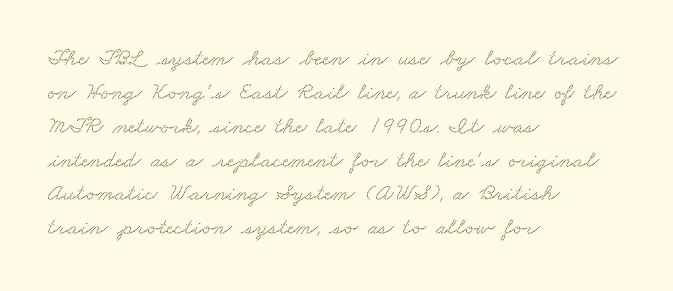
The image shows 24 px text type; set left-aligned, normal line spacing (1.41x), normal letter spacing, not underlined.
